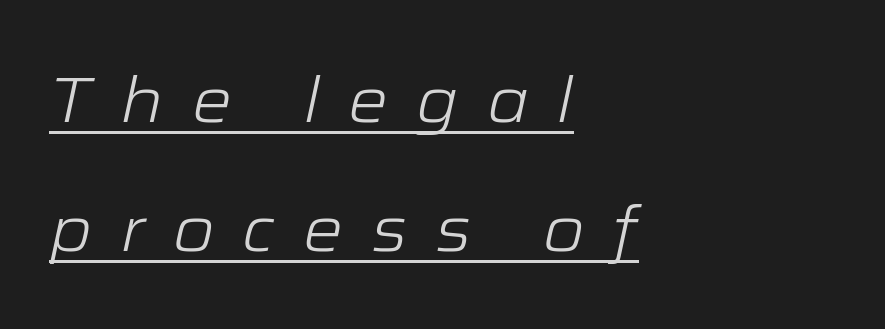
The image shows 64 px light, wide type, italic (leaning right); set left-aligned, loose line spacing (2.01x), unusually wide letter spacing (+0.43 em), underlined; low stroke contrast and a medium x-height.
